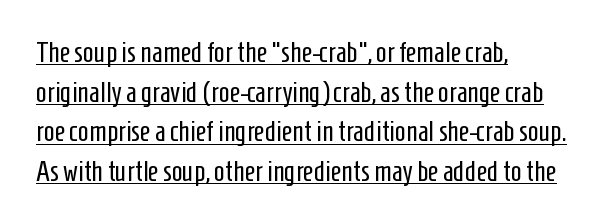
The image shows 29 px regular-weight, condensed sans-serif type, upright; set left-aligned, normal line spacing (1.37x), normal letter spacing, underlined; low stroke contrast and a medium x-height.
